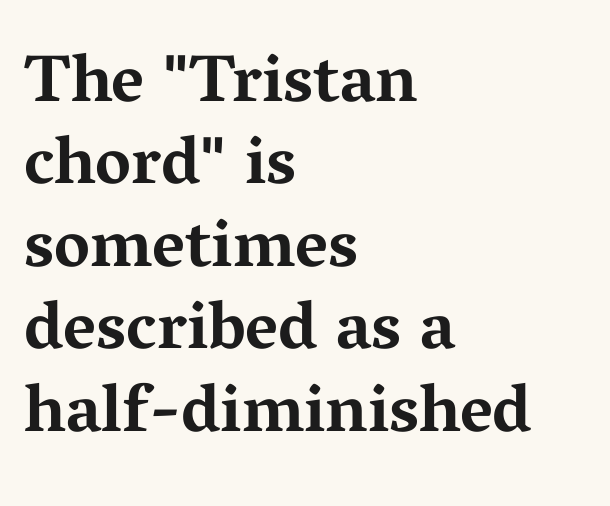
The image shows 67 px bold, wide serif type, upright; set left-aligned, line spacing 1.23x, normal letter spacing, not underlined; medium stroke contrast and a medium x-height.
